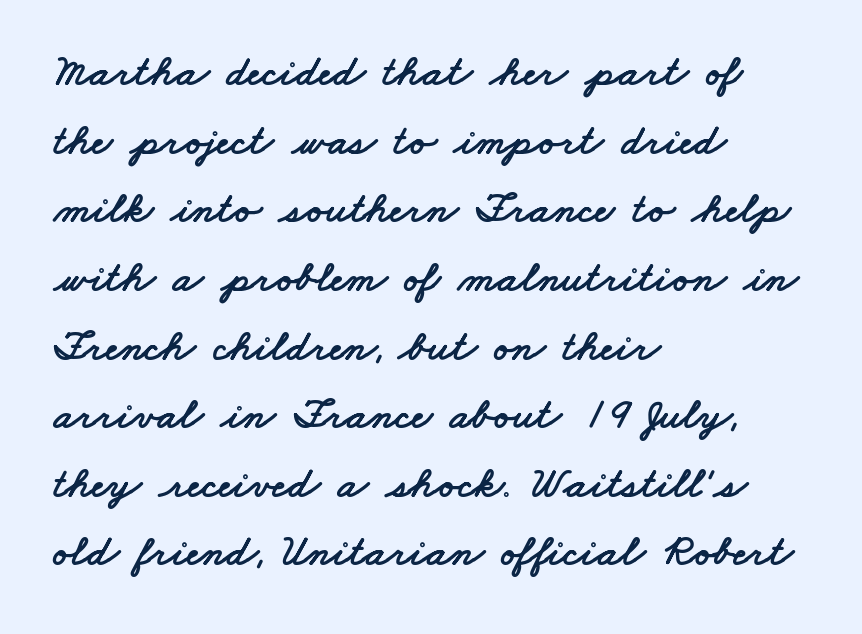
{"serif": "no", "width": "wide", "stroke_contrast": "low", "x_height": "small", "monospaced": "no", "underline": "no", "align": "left", "line_spacing": "normal", "line_spacing_ratio": 1.56, "letter_spacing": "normal", "letter_spacing_em": 0.0, "glyph_px": 44}
